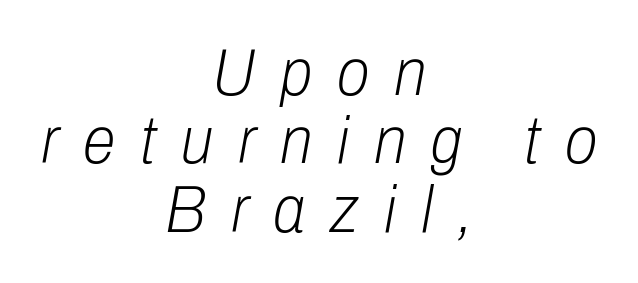
The image shows 67 px light, condensed type, italic (leaning right); set centered, tight line spacing (1.02x), unusually wide letter spacing (+0.37 em), not underlined; low stroke contrast and a medium x-height.
